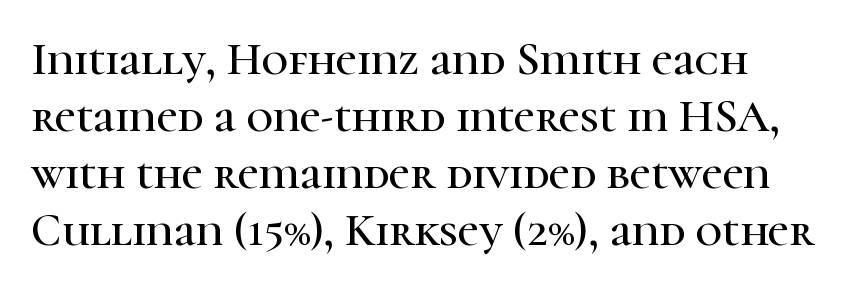
Typographically, this falls in the serif category. Spacing verdict: proportional, widths tailored to each character. Short note: letters normally spaced. Bare-footed words on every line.
